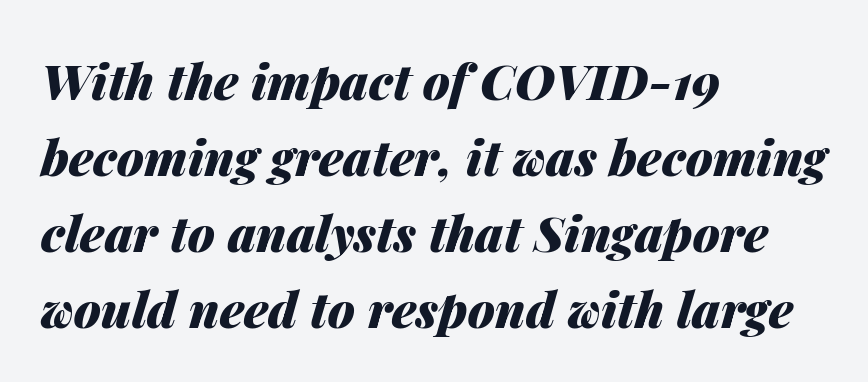
Successive baselines arrive at the customary interval. This is oblique type, the kind used for emphasis or titles. The letters advance in unequal steps, a hallmark of proportional type. The letters are bold, with thick, heavy strokes. A student would call this left alignment; a typographer would say flush left, rag right.
